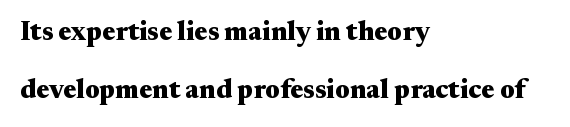
Just letters on the line, the space beneath them empty. The font is running at its bold setting. A great deal of white space separates one row of letters from the next. Italic: no, the glyphs are upright roman. In CSS terms this would be text-align: left.
